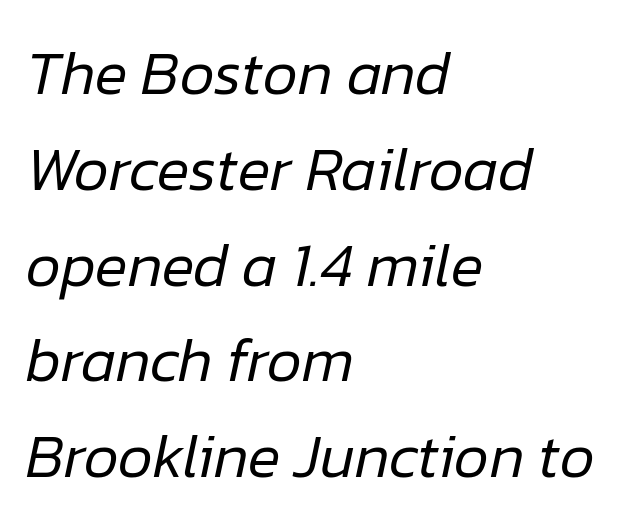
The face used here is proportionally spaced, like ordinary book or web type. A typesetter would call this leading conventional body-copy spacing. Italic: yes, the glyphs are oblique. This reads as an unemphasized weight, regular at the heaviest. Glyph-to-glyph distance matches everyday printed text.
